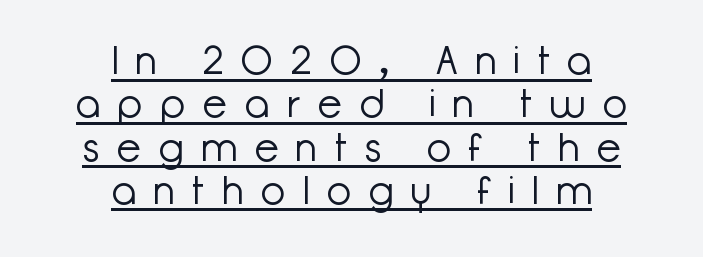
Substantial extra tracking has been applied to these lines. Summary of weight: not heavy and not bold. Letterform terminals end flat and unadorned throughout the passage. Note the varied advance widths — an 'i' is clearly narrower than an 'm'. This is the regular roman posture of the typeface.
